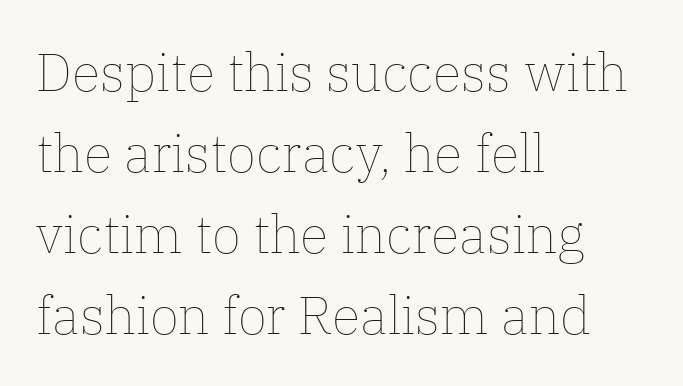
{"italic": "no", "bold": "no", "weight": "thin", "width": "normal", "stroke_contrast": "low", "x_height": "medium", "monospaced": "no", "underline": "no", "align": "left", "line_spacing": "normal", "line_spacing_ratio": 1.53, "letter_spacing": "normal", "letter_spacing_em": 0.0, "glyph_px": 53}
